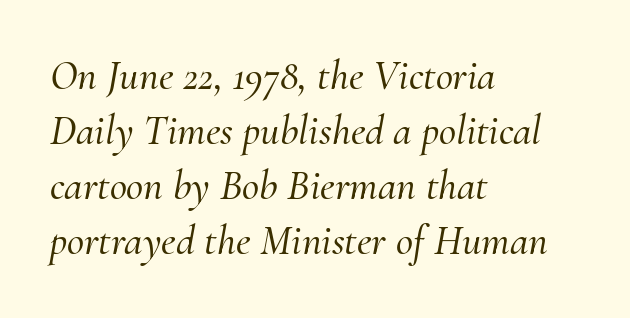
{"serif": "yes", "italic": "yes", "lean": "right", "slant_degrees": 10, "width": "normal", "stroke_contrast": "medium", "x_height": "small", "monospaced": "no", "underline": "no", "align": "left", "line_spacing": "normal", "line_spacing_ratio": 1.31, "letter_spacing": "normal", "letter_spacing_em": 0.0, "glyph_px": 42}
